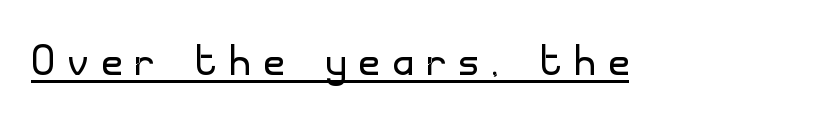
The image shows 56 px light sans-serif type, upright; set unusually wide letter spacing (+0.24 em), underlined; low stroke contrast and a small x-height.
